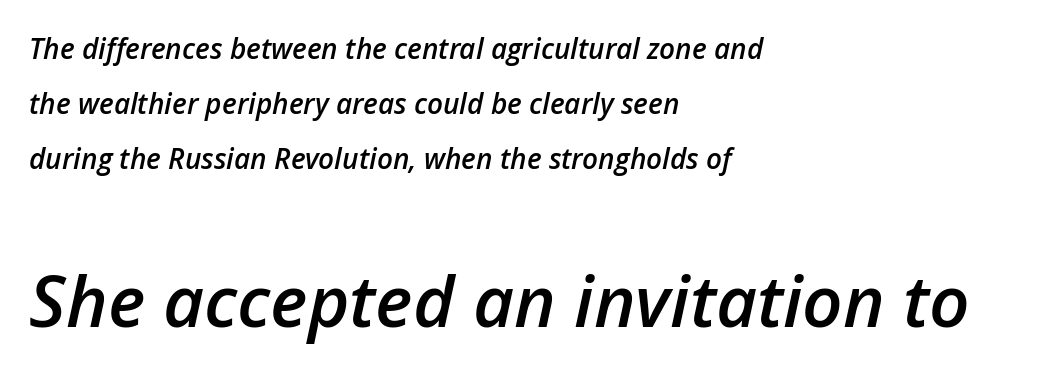
The image shows 71 px semibold type, italic (leaning right); set left-aligned, loose line spacing (1.97x), normal letter spacing, not underlined; the second (bottom) block is 2.54x larger; low stroke contrast and a medium x-height.
